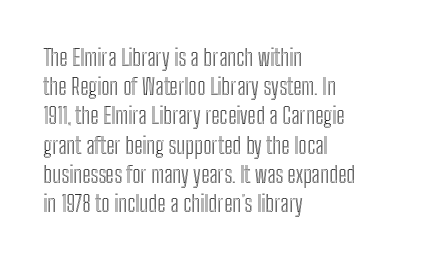
Q: Is the text italic (slanted)? A: No, it is upright.
Q: Is the text underlined? A: No.
Q: How is the paragraph aligned? A: Left-aligned.
Q: Is the spacing between letters normal or unusually wide? A: Normal.
Q: Is the spacing between lines tight, normal or loose? A: Normal.
